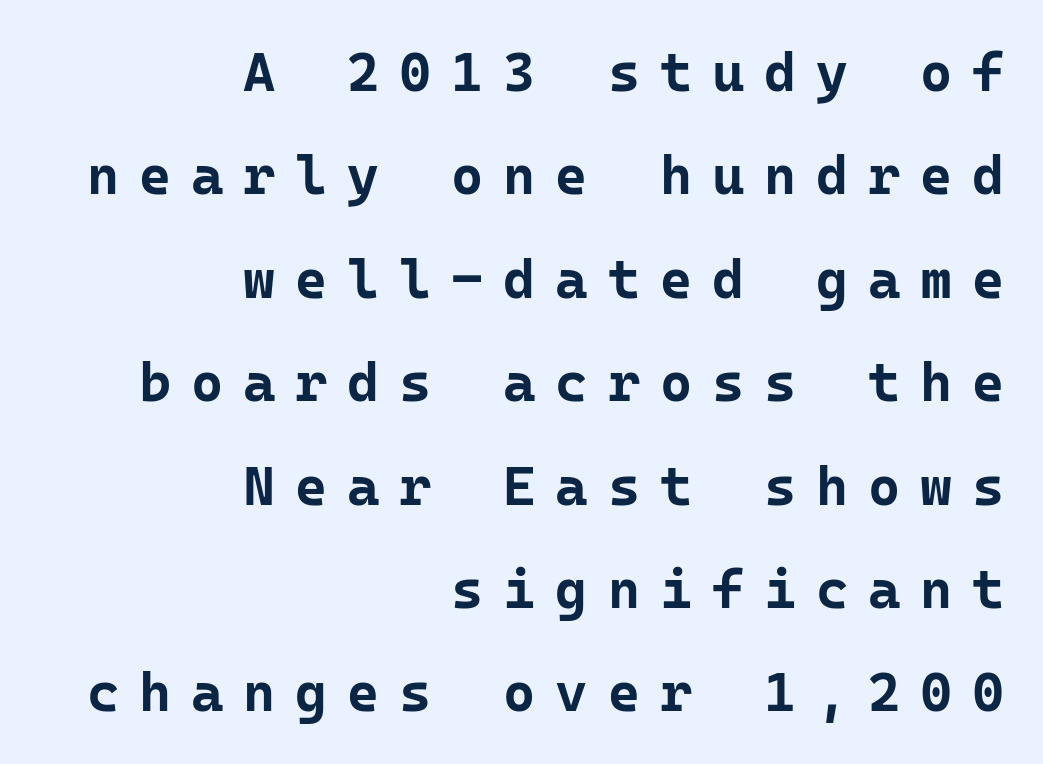
The image shows 55 px bold sans-serif type, upright, monospaced; set right-aligned, line spacing 1.88x, unusually wide letter spacing (+0.36 em), not underlined; low stroke contrast and a medium x-height.
